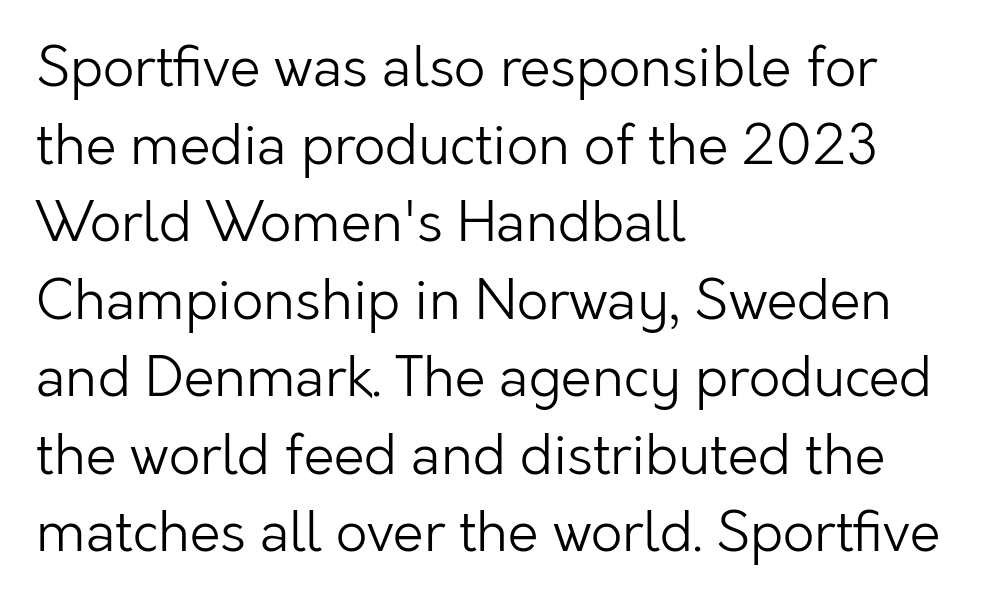
Q: Is the text bold? A: No.
Q: Is the text italic (slanted)? A: No, it is upright.
Q: Is the typeface a serif or a sans-serif typeface? A: Sans-serif.
Q: Is the text underlined? A: No.
Q: How is the paragraph aligned? A: Left-aligned.
Q: Is the spacing between letters normal or unusually wide? A: Normal.
Q: Is the spacing between lines tight, normal or loose? A: Normal.
Q: Width (condensed, normal, or wide)? A: Normal.
Q: Stroke contrast? A: Low.
Q: x-height? A: Medium.
Q: Monospaced? A: No.
